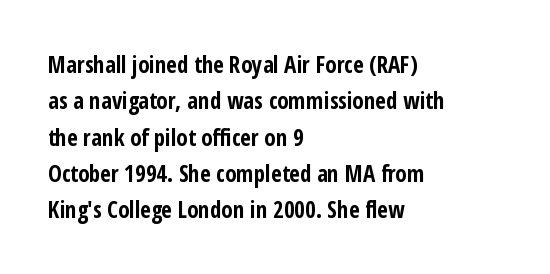
The image shows 23 px bold type, upright; set left-aligned, normal line spacing (1.58x), normal letter spacing, not underlined.
